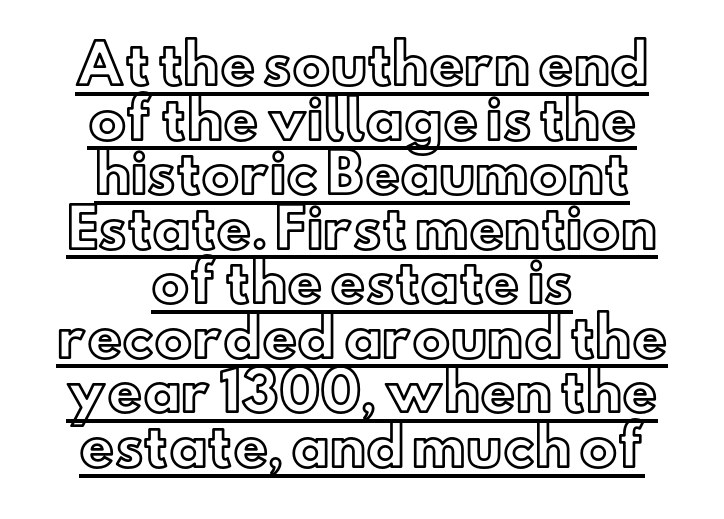
The gaps between neighbouring characters are ordinary and unremarkable. If you measured baseline to baseline, you'd find a short distance. Tall strokes in this sample are plumb rather than angled. These lines are rendered in a variable-pitch font.
